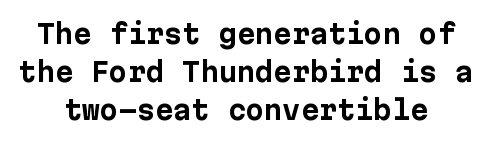
{"italic": "no", "bold": "yes", "underline": "no", "align": "center", "line_spacing": "normal", "line_spacing_ratio": 1.46, "letter_spacing": "normal", "letter_spacing_em": 0.0, "glyph_px": 26}
